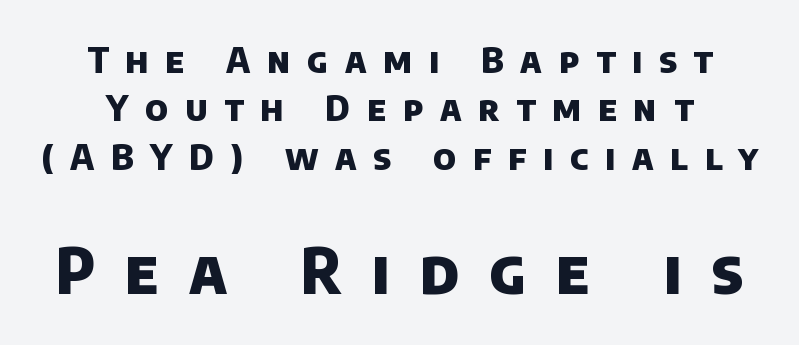
Q: Is the text bold? A: Yes.
Q: Is the typeface a serif or a sans-serif typeface? A: Sans-serif.
Q: Is the text underlined? A: No.
Q: Is the spacing between letters normal or unusually wide? A: Unusually wide.
Q: Is the spacing between lines tight, normal or loose? A: Normal.
Q: Which block of text is set in a larger size, the first (top) or the second (bottom)? A: The second (bottom) one.
Q: Width (condensed, normal, or wide)? A: Normal.
Q: Stroke contrast? A: Low.
Q: x-height? A: Large.
Q: Monospaced? A: No.
